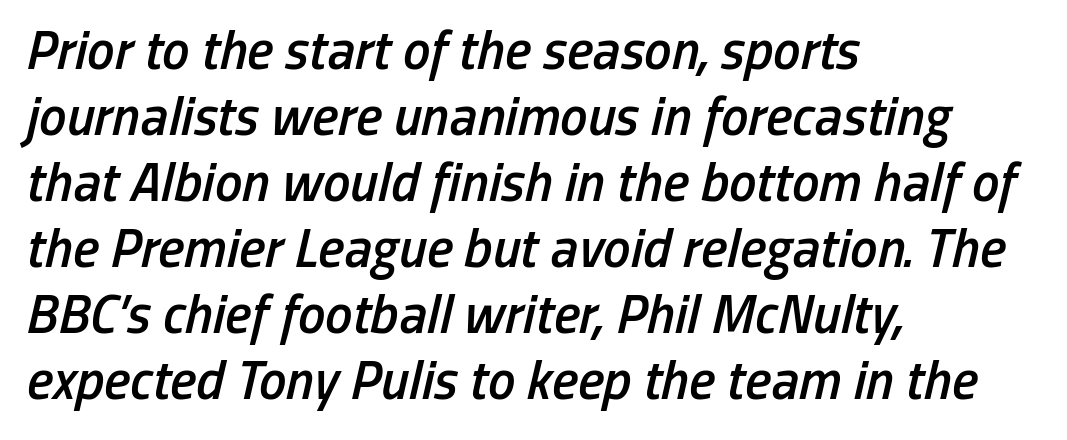
The setting favours the left margin, as ordinary paragraphs usually do. If you drew a line through each stem, it would be angled. Caption: standard tracking, unaltered. Think of a printed novel: that variable character pitch is what you see here.
